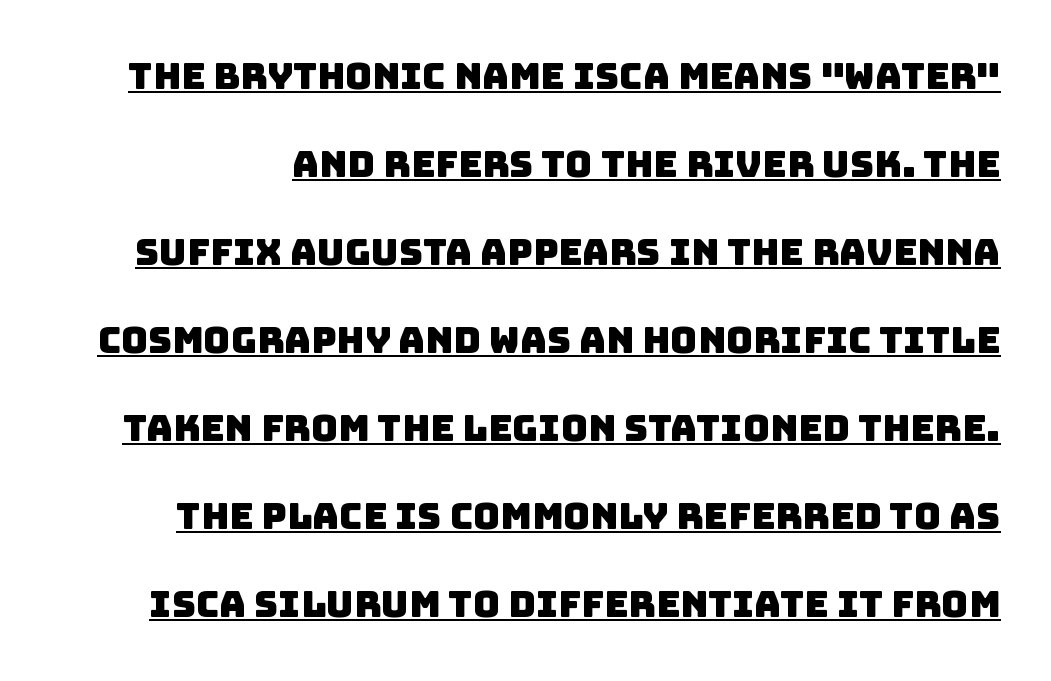
{"serif": "no", "width": "normal", "stroke_contrast": "low", "x_height": "large", "monospaced": "no", "underline": "yes", "line_spacing": "loose", "line_spacing_ratio": 2.38, "letter_spacing": "normal", "letter_spacing_em": 0.0, "glyph_px": 37}
